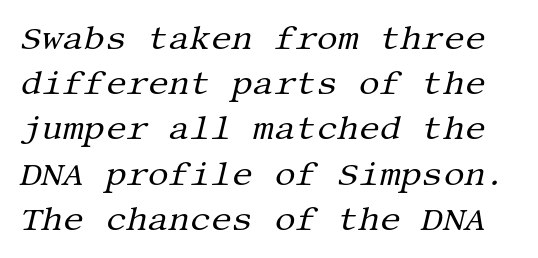
The image shows 33 px regular-weight serif type, italic (leaning right); set normal line spacing (1.37x), normal letter spacing, not underlined; medium stroke contrast and a large x-height.
